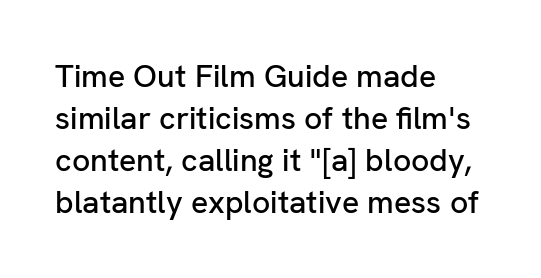
Q: Is the text italic (slanted)? A: No, it is upright.
Q: Is the typeface a serif or a sans-serif typeface? A: Sans-serif.
Q: Is the text underlined? A: No.
Q: How is the paragraph aligned? A: Left-aligned.
Q: Is the spacing between letters normal or unusually wide? A: Normal.
Q: Is the spacing between lines tight, normal or loose? A: Normal.
Q: Width (condensed, normal, or wide)? A: Normal.
Q: Stroke contrast? A: Low.
Q: x-height? A: Medium.
Q: Monospaced? A: No.
